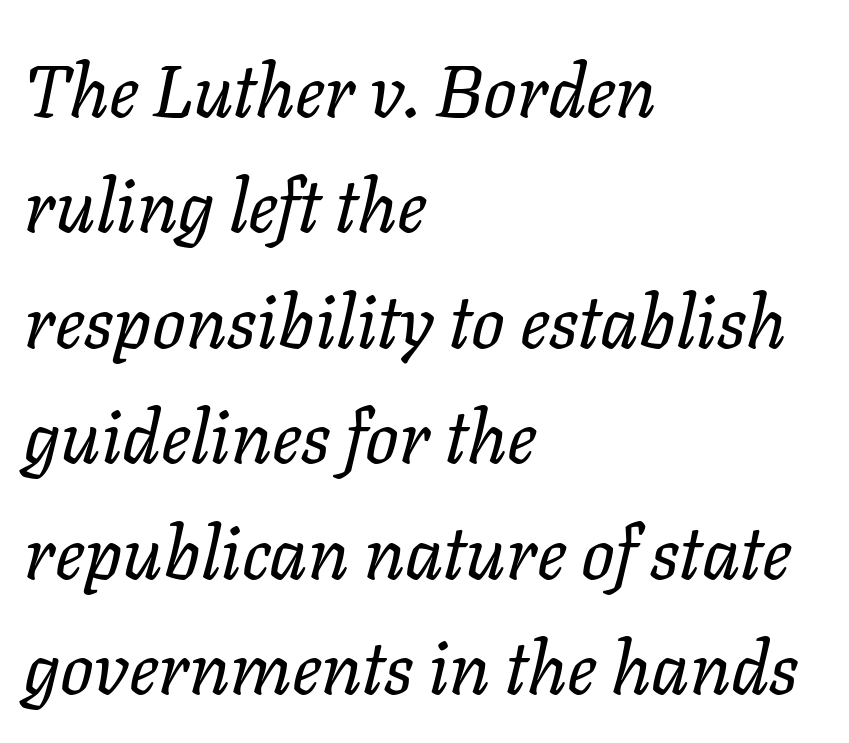
The image shows 74 px regular-weight type, italic (leaning right); set left-aligned, normal line spacing (1.56x), normal letter spacing, not underlined; low stroke contrast and a medium x-height.
